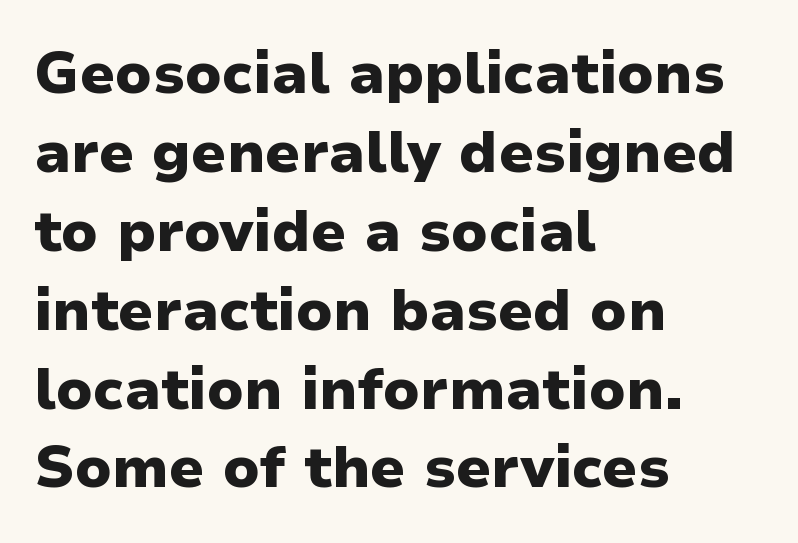
Type style note: lacks serifs. Where is the straight margin? On the left. The strip under each line holds only bare page. The rendering uses natural spacing where letterforms have individual widths. You can tell it's not italic because the verticals are truly vertical.
